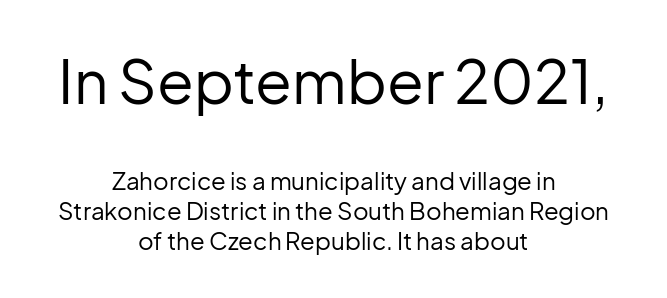
Where is the straight margin? There isn't one; the lines are centered. The letters carry no serifs — their stems end cleanly without finishing strokes. The face used here is proportionally spaced, like ordinary book or web type. Of the two passages, the one on top uses the larger point size.
